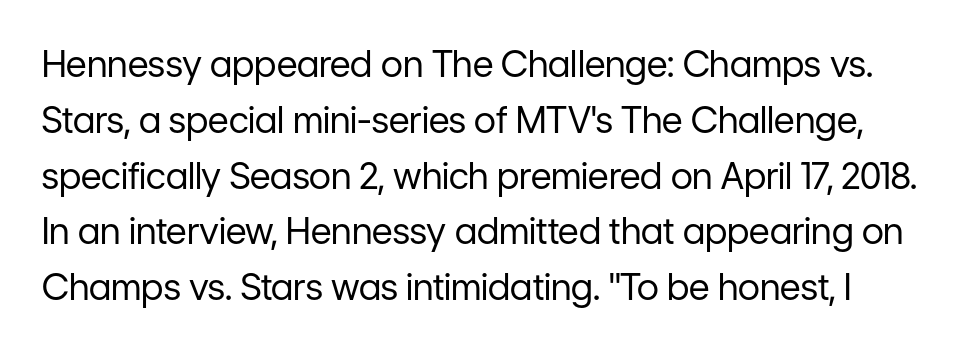
The block of text has a typical density, with ordinary space between rows. No heavy texture on the line: the type isn't bold. The type family on display is of the sans-serif kind. Think of a printed novel: that variable character pitch is what you see here. Type without underlining.
